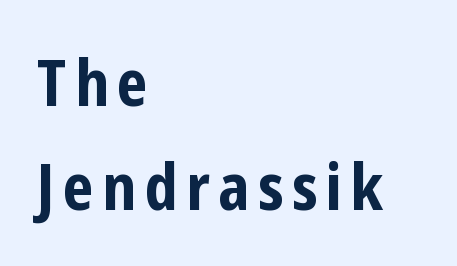
{"serif": "no", "italic": "no", "bold": "yes", "weight": "bold", "width": "condensed", "stroke_contrast": "low", "x_height": "medium", "monospaced": "no", "underline": "no", "align": "left", "line_spacing": "normal", "line_spacing_ratio": 1.62, "glyph_px": 64}
